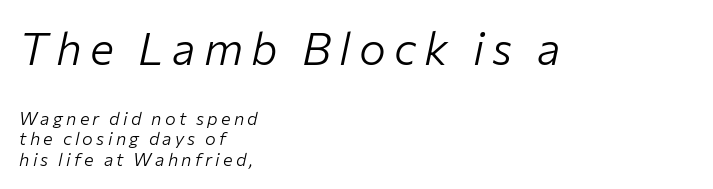
{"italic": "yes", "lean": "right", "slant_degrees": 12, "bold": "no", "weight": "light", "width": "normal", "stroke_contrast": "low", "x_height": "medium", "monospaced": "no", "underline": "no", "align": "left", "line_spacing": "tight", "line_spacing_ratio": 1.13, "larger_block": "first", "size_ratio": 2.5, "glyph_px": 45}
